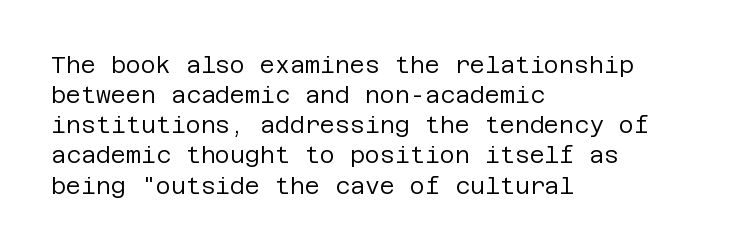
The image shows 23 px text type, upright; set left-aligned, normal line spacing (1.31x), normal letter spacing, not underlined.
